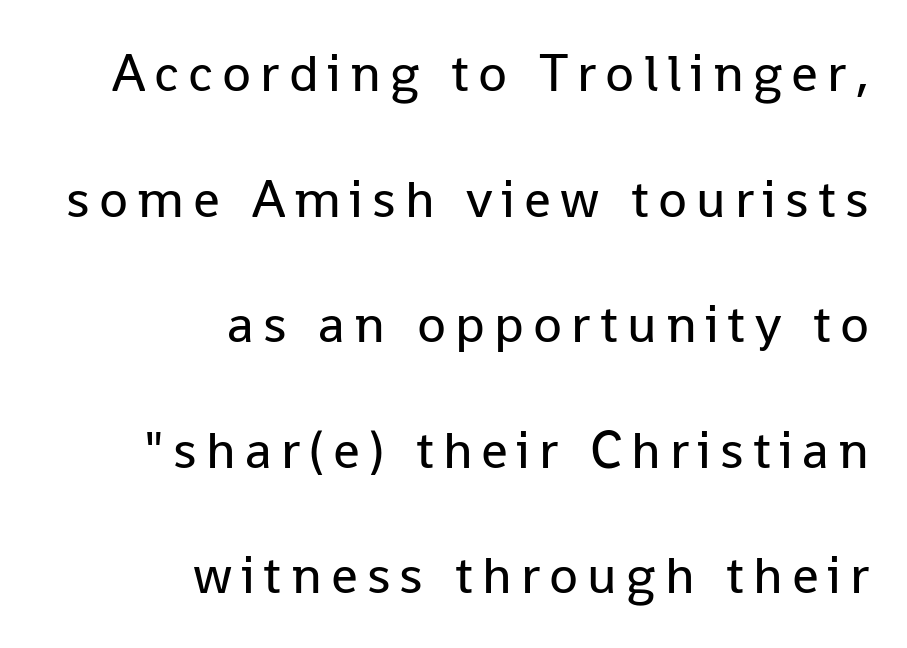
Rule under the text: the space is simply empty. The weight would be labelled regular, book, light, or lighter still. Upright lettering throughout. Examine the stroke ends and you'll find no serifs. If you measured baseline to baseline, you'd find a long distance.
